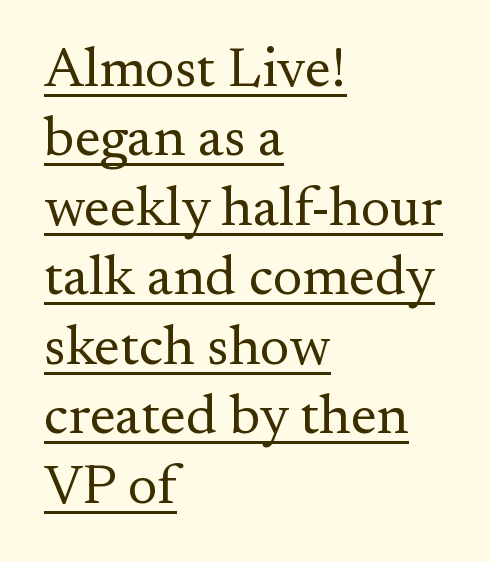
The image shows 56 px regular-weight serif type, upright; set left-aligned, line spacing 1.24x, normal letter spacing, underlined; medium stroke contrast and a small x-height.
